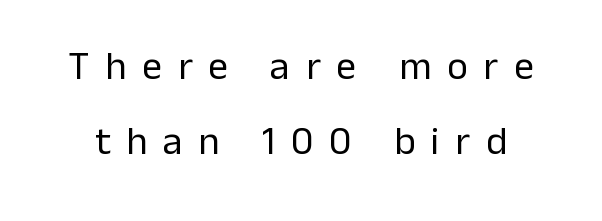
The image shows 40 px regular-weight sans-serif type, upright; set line spacing 1.87x, unusually wide letter spacing (+0.39 em), not underlined; low stroke contrast and a medium x-height.
